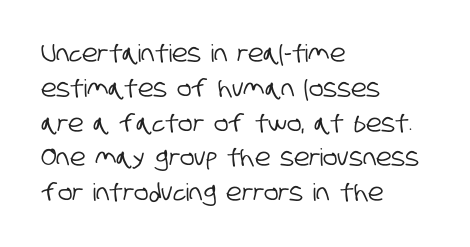
Line starts are locked; line ends wander. Does the leading feel generous? No, just average. Only glyphs here, with clear space below each row. This rendering leaves character spacing at its baseline value.
